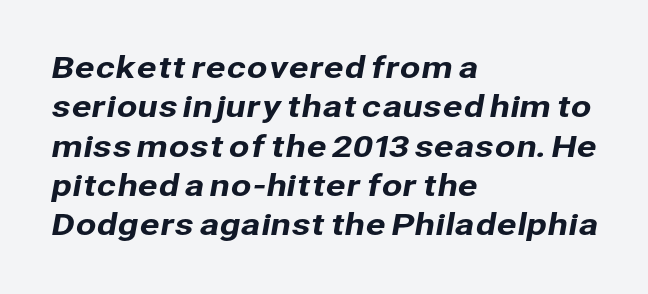
The image shows 30 px sans-serif type; set left-aligned, normal line spacing (1.31x), normal letter spacing, not underlined; low stroke contrast and a medium x-height.
